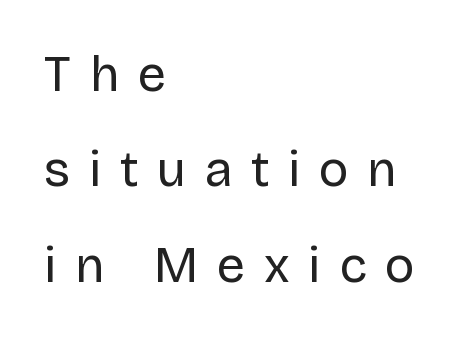
Q: Is the text bold? A: No.
Q: Is the text italic (slanted)? A: No, it is upright.
Q: Is the typeface a serif or a sans-serif typeface? A: Sans-serif.
Q: Is the text underlined? A: No.
Q: How is the paragraph aligned? A: Left-aligned.
Q: Is the spacing between letters normal or unusually wide? A: Unusually wide.
Q: Is the spacing between lines tight, normal or loose? A: Loose.
Q: Width (condensed, normal, or wide)? A: Normal.
Q: Stroke contrast? A: Low.
Q: x-height? A: Large.
Q: Monospaced? A: No.
